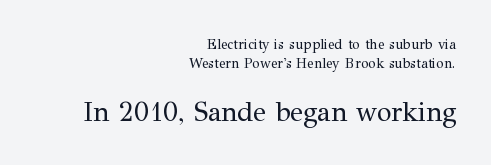
The image shows 27 px text type, upright; set right-aligned, normal line spacing (1.38x), normal letter spacing, not underlined; the second (bottom) block is 1.93x larger.
